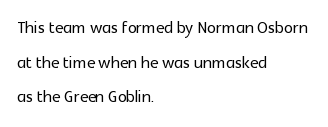
The setting favours the left margin, as ordinary paragraphs usually do. The letters stand straight up with perfectly vertical stems. Baseline-to-baseline distance is the conventional proportion of letter height. Beneath every word, the page is bare. Is the letter spacing exaggerated? No — it looks like the ordinary default.
